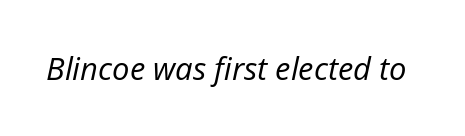
{"italic": "yes", "lean": "right", "slant_degrees": 12, "bold": "no", "weight": "regular", "width": "normal", "stroke_contrast": "low", "x_height": "medium", "monospaced": "no", "underline": "no", "letter_spacing": "normal", "letter_spacing_em": 0.0, "glyph_px": 31}
